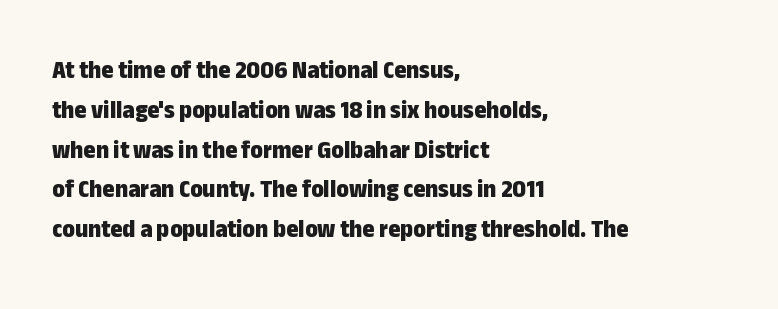
Plenty of ink on the page — the face is bold. Vertical spacing — default. Descenders hang freely into open space. All the whitespace from short lines collects on the right. This rendering leaves character spacing at its baseline value. Do the letters lean? They stand straight.
